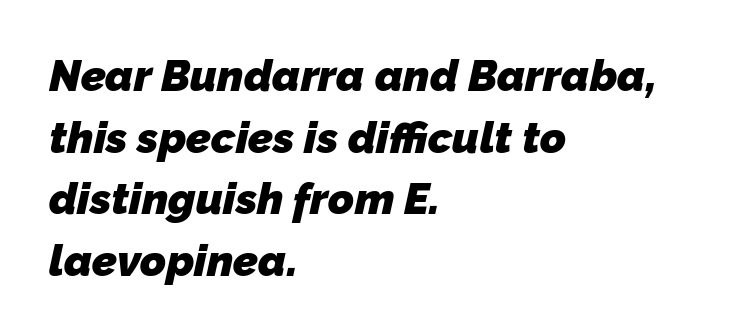
{"serif": "no", "bold": "yes", "weight": "heavy", "width": "normal", "stroke_contrast": "low", "x_height": "medium", "monospaced": "no", "underline": "no", "align": "left", "line_spacing": "normal", "line_spacing_ratio": 1.4, "letter_spacing": "normal", "letter_spacing_em": 0.0, "glyph_px": 44}
